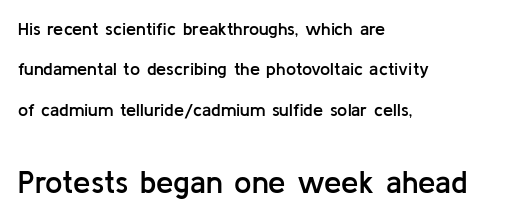
The characters display no serif detailing; their extremities are plain. Type size steps up from the first block to the second. The face used here is rendered with its standard letterfit. Notice how the stems are strictly vertical — no italics here. In terms of leading, this rendering errs on the spacious side. The gap between lines stays unmarked.
